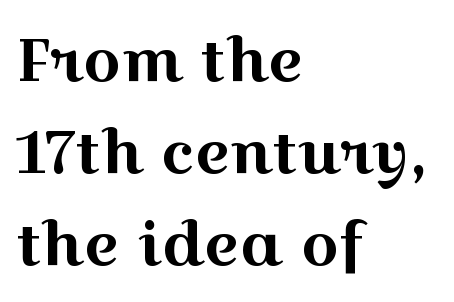
The image shows 60 px wide serif type, upright; set left-aligned, normal line spacing (1.53x), normal letter spacing, not underlined; a medium x-height.
